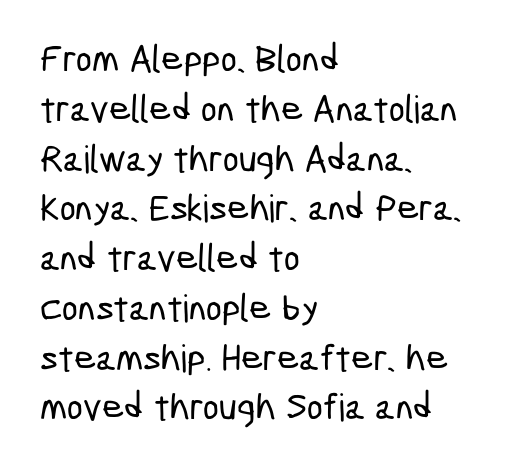
{"serif": "no", "width": "condensed", "stroke_contrast": "low", "x_height": "medium", "monospaced": "no", "underline": "no", "align": "left", "line_spacing": "normal", "line_spacing_ratio": 1.31, "letter_spacing": "normal", "letter_spacing_em": 0.0, "glyph_px": 38}
